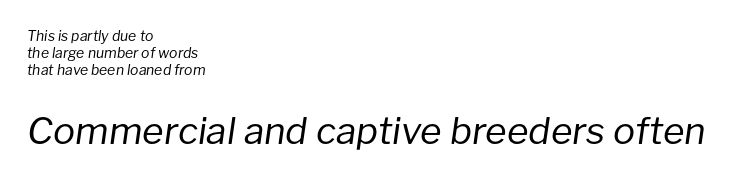
The image shows 37 px regular-weight type, italic (leaning right); set left-aligned, line spacing 1.22x, normal letter spacing, not underlined; the second (bottom) block is 2.64x larger; low stroke contrast and a medium x-height.
